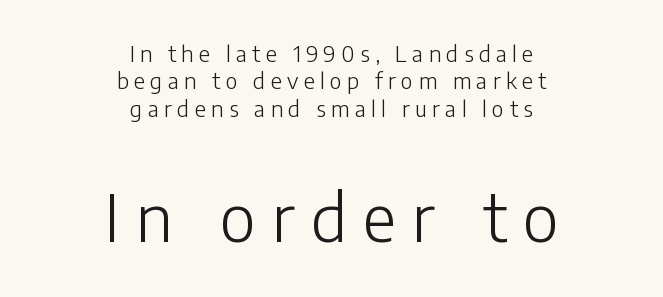
{"serif": "no", "italic": "no", "bold": "no", "weight": "light", "width": "normal", "stroke_contrast": "low", "x_height": "medium", "monospaced": "no", "underline": "no", "align": "center", "line_spacing": "normal", "line_spacing_ratio": 1.25, "letter_spacing": "wide", "letter_spacing_em": 0.24, "larger_block": "second", "size_ratio": 3.0, "glyph_px": 66}
